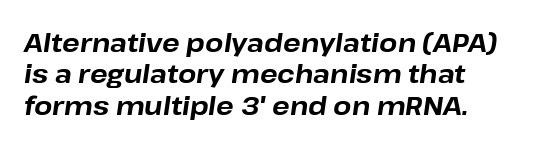
Glance below the letters and you will spot only blank space. The rendering applies a slant to the glyphs. Bold? Absolutely — the strokes are thick and heavy. Leftover space on each line is placed entirely after the last word.
